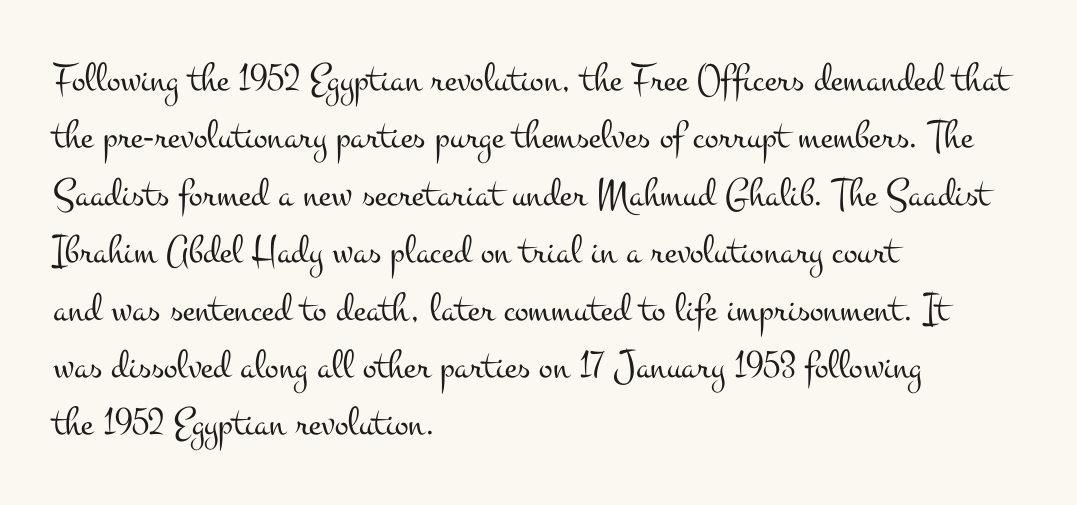
Character widths vary here, with narrow letters taking less room than wide ones. Evenly set lines give the paragraph a standard silhouette. The line texture is even and compact thanks to regular tracking. The weight tops out at a normal text grade.
